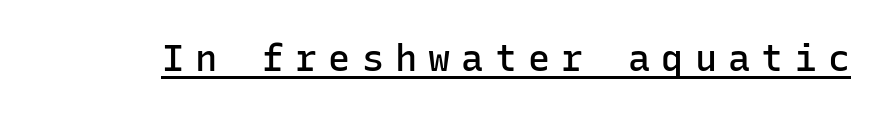
These lines were composed using upright roman letters. Substantial extra tracking has been applied to these lines. Weight check: semibold — heavier than regular, not quite bold. Each letter, wide or thin by design, is forced into the same width here. Has an underline been added? It has.
